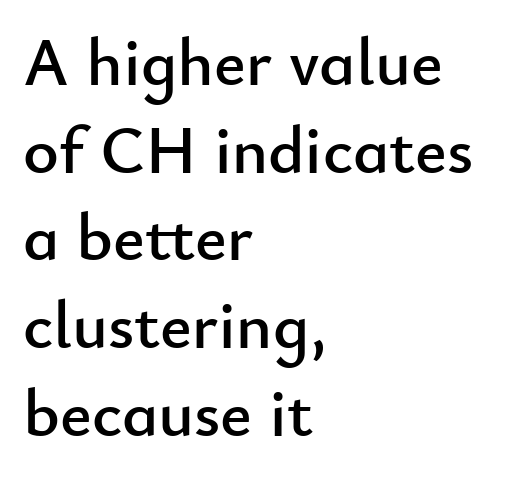
The image shows 68 px sans-serif type, upright; set left-aligned, normal line spacing (1.29x), normal letter spacing, not underlined; low stroke contrast and a small x-height.
